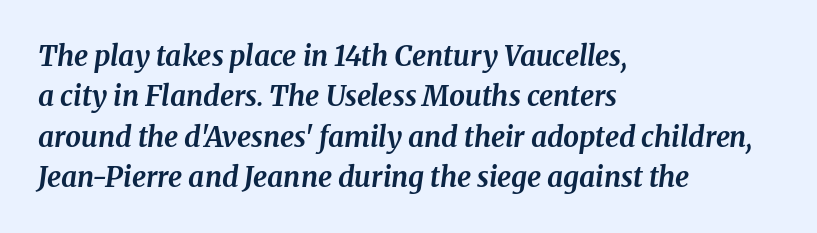
The image shows 28 px bold serif type, italic (leaning right); set left-aligned, normal line spacing (1.44x), normal letter spacing, not underlined; medium stroke contrast and a medium x-height.
